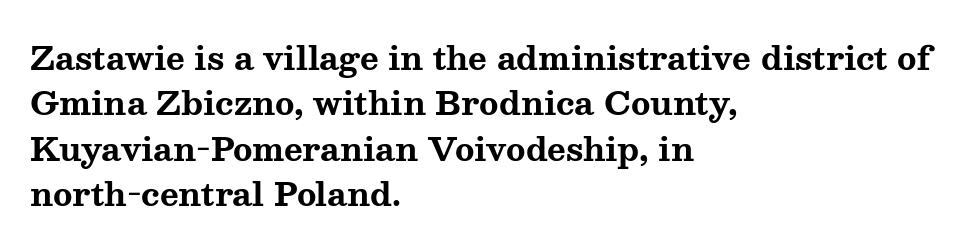
Q: Is the text bold? A: Yes.
Q: Is the text italic (slanted)? A: No, it is upright.
Q: Is the typeface a serif or a sans-serif typeface? A: Serif.
Q: Is the text underlined? A: No.
Q: How is the paragraph aligned? A: Left-aligned.
Q: Is the spacing between letters normal or unusually wide? A: Normal.
Q: Is the spacing between lines tight, normal or loose? A: Normal.
Q: Width (condensed, normal, or wide)? A: Wide.
Q: Stroke contrast? A: Medium.
Q: x-height? A: Medium.
Q: Monospaced? A: No.
